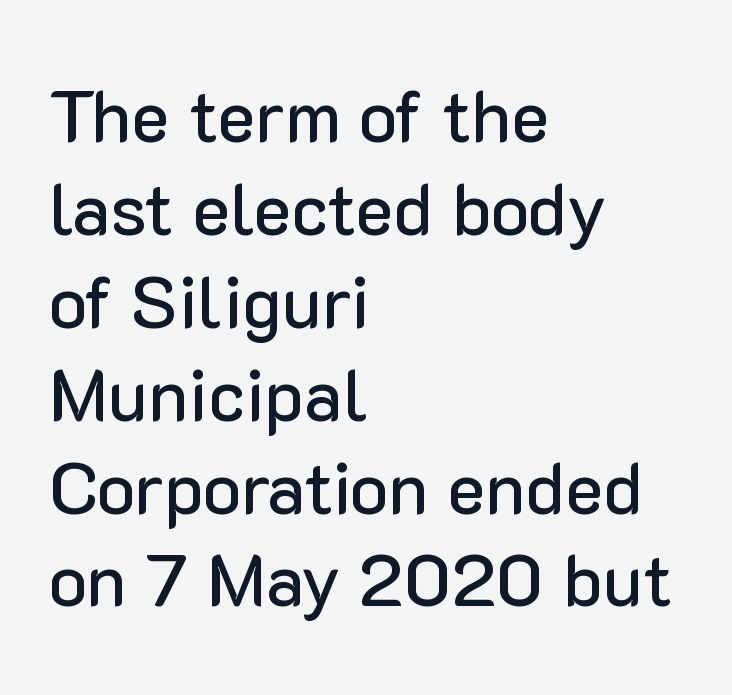
The image shows 72 px sans-serif type, upright; set left-aligned, normal line spacing (1.29x), normal letter spacing, not underlined; low stroke contrast and a medium x-height.
